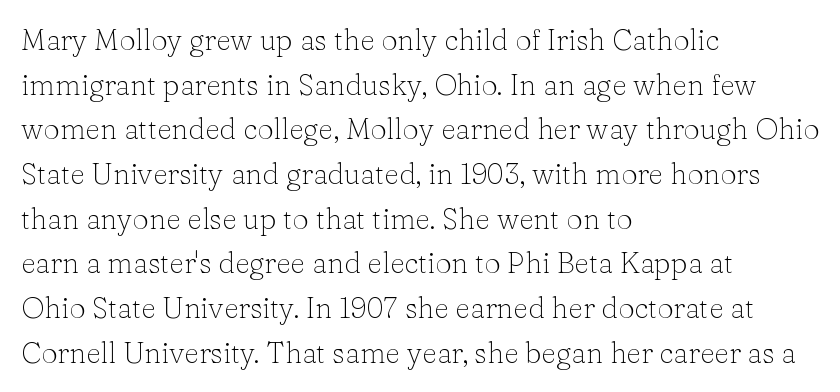
{"serif": "yes", "italic": "no", "bold": "no", "weight": "light", "width": "normal", "stroke_contrast": "low", "x_height": "medium", "monospaced": "no", "underline": "no", "align": "left", "line_spacing": "normal", "line_spacing_ratio": 1.54, "letter_spacing": "normal", "letter_spacing_em": 0.0, "glyph_px": 29}
